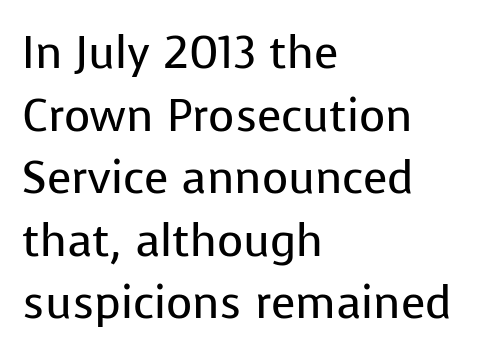
Q: Is the text bold? A: No.
Q: Is the text italic (slanted)? A: No, it is upright.
Q: Is the typeface a serif or a sans-serif typeface? A: Sans-serif.
Q: Is the text underlined? A: No.
Q: How is the paragraph aligned? A: Left-aligned.
Q: Is the spacing between letters normal or unusually wide? A: Normal.
Q: Is the spacing between lines tight, normal or loose? A: Normal.
Q: Width (condensed, normal, or wide)? A: Normal.
Q: Stroke contrast? A: Low.
Q: x-height? A: Medium.
Q: Monospaced? A: No.
